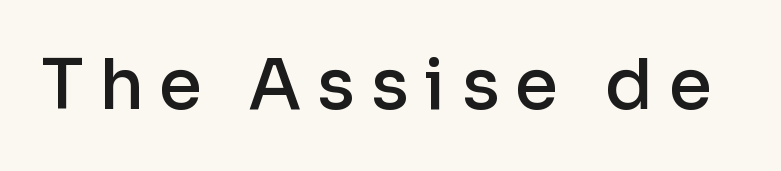
The image shows 70 px semibold sans-serif type, upright; set unusually wide letter spacing (+0.22 em), not underlined; low stroke contrast and a medium x-height.
